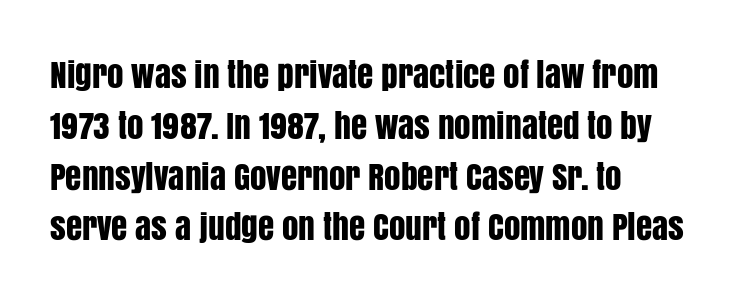
The vertical gap from one line to the next is medium. Grotesque or geometric, the face here clearly has no serifs. Caption: standard tracking, unaltered. Do the letters lean? They stand straight. The string is rendered with underlining switched off. This sample has the flowing, uneven cadence of proportional lettering.
